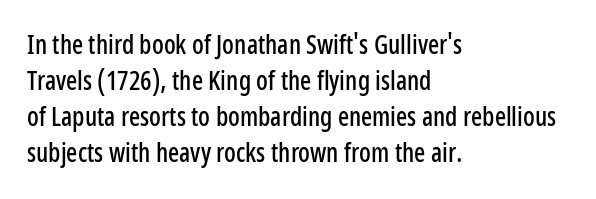
A typesetter would mark this as roman, not italic. Every row of glyphs begins at an identical x-position on the left. Descenders are the only things crossing below the line. Horizontal bands of white between lines are of average thickness.
